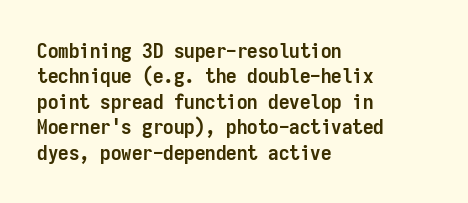
Q: Is the text bold? A: Yes.
Q: Is the text italic (slanted)? A: No, it is upright.
Q: Is the text underlined? A: No.
Q: How is the paragraph aligned? A: Left-aligned.
Q: Is the spacing between letters normal or unusually wide? A: Normal.
